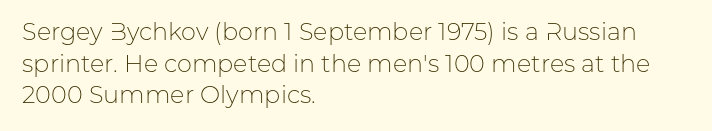
{"italic": "no", "bold": "no", "underline": "no", "align": "left", "line_spacing": "normal", "line_spacing_ratio": 1.32, "letter_spacing": "normal", "letter_spacing_em": 0.0, "glyph_px": 24}
